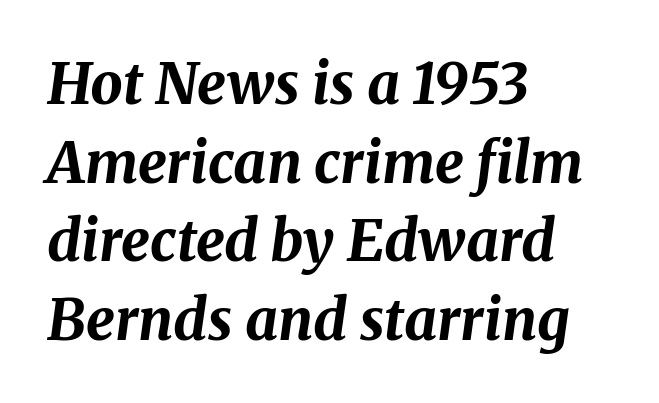
The image shows 57 px bold type, italic (leaning right); set left-aligned, normal line spacing (1.38x), normal letter spacing, not underlined; medium stroke contrast and a medium x-height.
